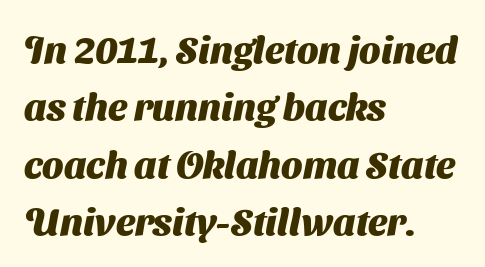
Q: Is the text bold? A: Yes.
Q: Is the typeface a serif or a sans-serif typeface? A: Sans-serif.
Q: Is the text underlined? A: No.
Q: How is the paragraph aligned? A: Left-aligned.
Q: Is the spacing between letters normal or unusually wide? A: Normal.
Q: Is the spacing between lines tight, normal or loose? A: Normal.
Q: Width (condensed, normal, or wide)? A: Normal.
Q: Stroke contrast? A: Medium.
Q: x-height? A: Medium.
Q: Monospaced? A: No.
